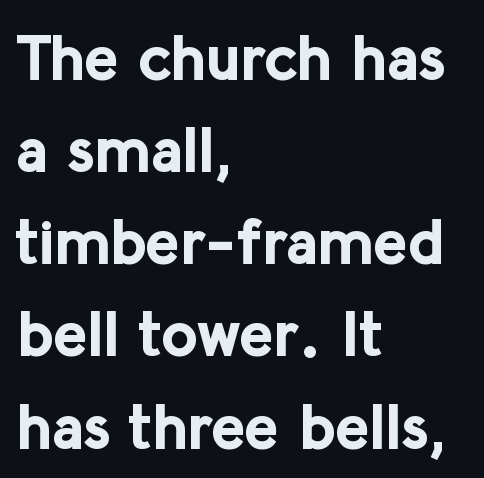
Q: Is the text bold? A: Yes.
Q: Is the text italic (slanted)? A: No, it is upright.
Q: Is the typeface a serif or a sans-serif typeface? A: Sans-serif.
Q: Is the text underlined? A: No.
Q: How is the paragraph aligned? A: Left-aligned.
Q: Is the spacing between letters normal or unusually wide? A: Normal.
Q: Is the spacing between lines tight, normal or loose? A: Normal.
Q: Width (condensed, normal, or wide)? A: Normal.
Q: Stroke contrast? A: Low.
Q: x-height? A: Medium.
Q: Monospaced? A: No.
